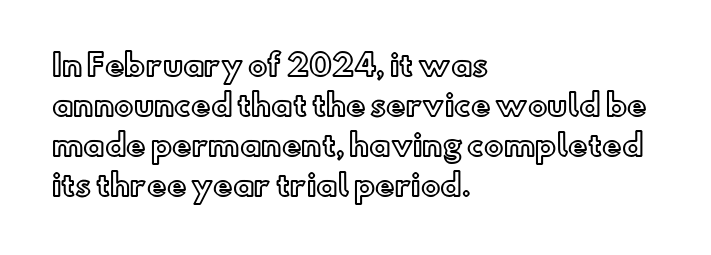
The image shows 29 px text type, upright; set left-aligned, normal line spacing (1.38x), normal letter spacing, not underlined; a small x-height.
